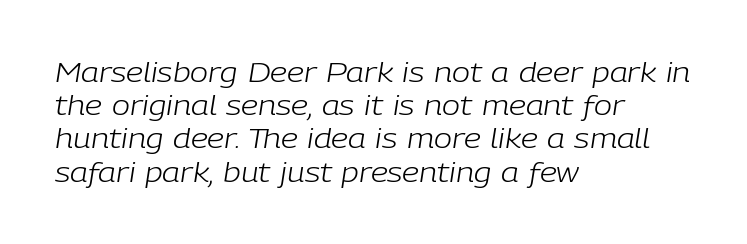
Q: Is the text bold? A: No.
Q: Is the text italic (slanted)? A: Yes, it leans right by about 9 degrees.
Q: Is the text underlined? A: No.
Q: How is the paragraph aligned? A: Left-aligned.
Q: Is the spacing between letters normal or unusually wide? A: Normal.
